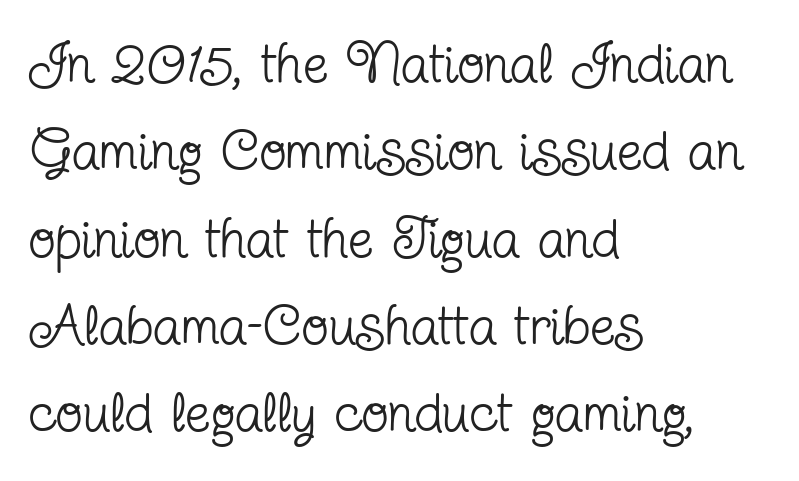
Q: Is the text bold? A: No.
Q: Is the text italic (slanted)? A: No, it is upright.
Q: Is the typeface a serif or a sans-serif typeface? A: Serif.
Q: Is the text underlined? A: No.
Q: How is the paragraph aligned? A: Left-aligned.
Q: Is the spacing between letters normal or unusually wide? A: Normal.
Q: Is the spacing between lines tight, normal or loose? A: Normal.
Q: Width (condensed, normal, or wide)? A: Condensed.
Q: Stroke contrast? A: Low.
Q: x-height? A: Medium.
Q: Monospaced? A: No.
